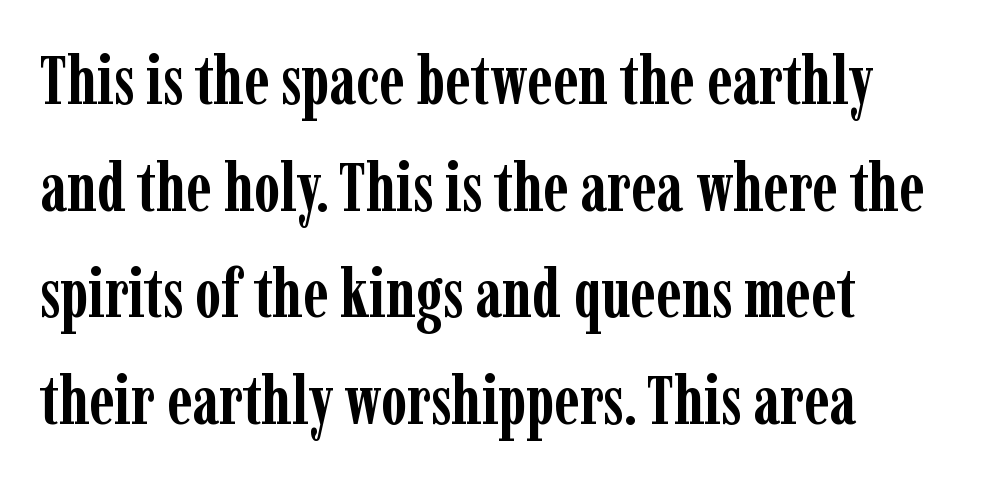
The image shows 67 px semibold, condensed serif type, upright; set normal line spacing (1.59x), normal letter spacing, not underlined; low stroke contrast and a medium x-height.
